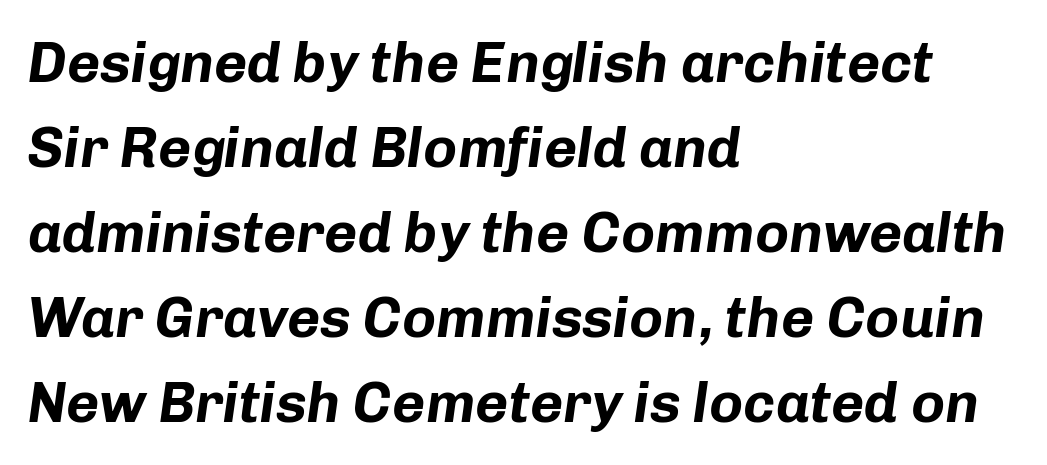
{"italic": "yes", "lean": "right", "slant_degrees": 8, "bold": "yes", "weight": "bold", "width": "normal", "stroke_contrast": "low", "x_height": "medium", "monospaced": "no", "underline": "no", "align": "left", "line_spacing": "normal", "line_spacing_ratio": 1.49, "letter_spacing": "normal", "letter_spacing_em": 0.0, "glyph_px": 57}
